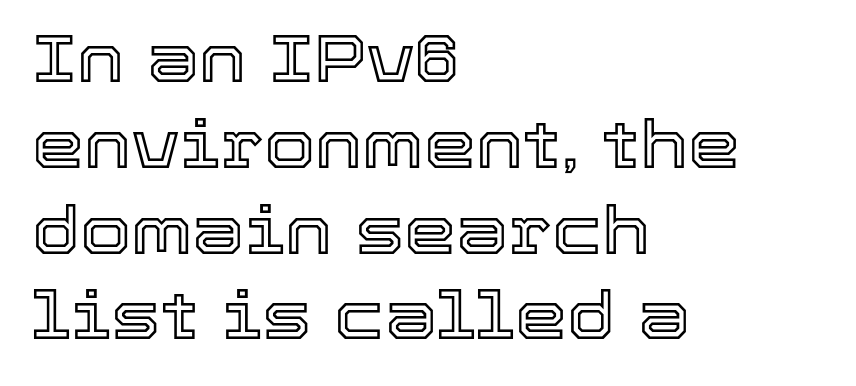
The image shows 66 px text type, upright; set left-aligned, normal line spacing (1.3x), normal letter spacing, not underlined; a medium x-height.
